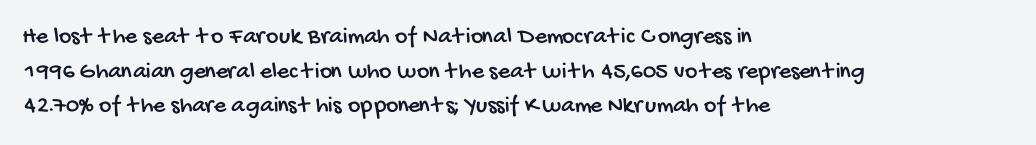
The image shows 24 px text type; set left-aligned, normal line spacing (1.44x), normal letter spacing, not underlined.
